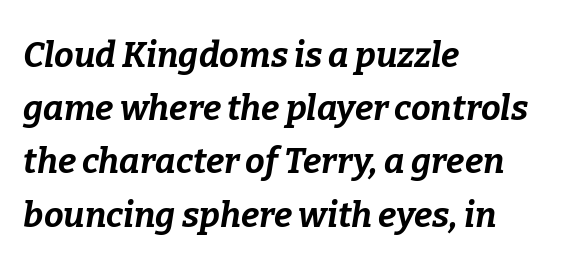
The area under the type is left untouched. Students, observe: this is what conventionally led text looks like. The setting favours the left margin, as ordinary paragraphs usually do. A typesetter would call this zero additional tracking. Slanted lettering throughout.
